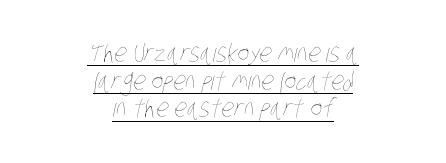
The image shows 25 px text type; set centered, tight line spacing (1.11x), normal letter spacing, underlined.
